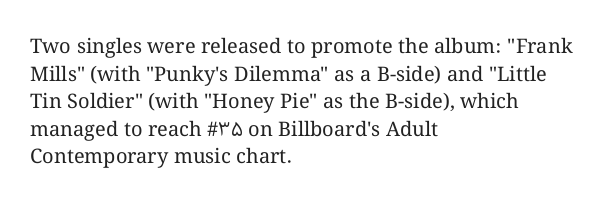
The image shows 20 px text type, upright; set left-aligned, normal line spacing (1.38x), normal letter spacing, not underlined.
